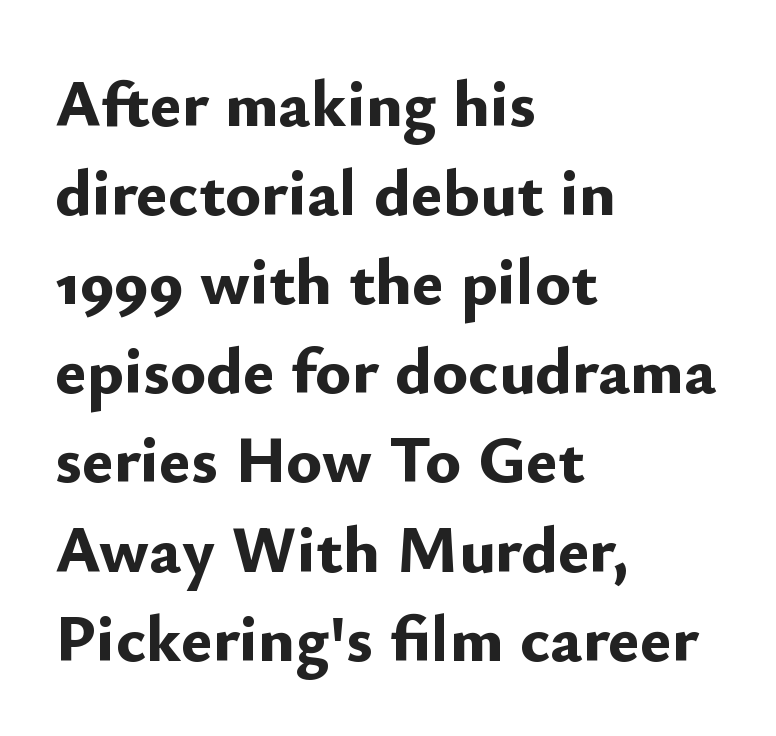
Q: Is the text bold? A: Yes.
Q: Is the text italic (slanted)? A: No, it is upright.
Q: Is the typeface a serif or a sans-serif typeface? A: Sans-serif.
Q: Is the text underlined? A: No.
Q: How is the paragraph aligned? A: Left-aligned.
Q: Is the spacing between letters normal or unusually wide? A: Normal.
Q: Is the spacing between lines tight, normal or loose? A: Normal.
Q: Width (condensed, normal, or wide)? A: Normal.
Q: Stroke contrast? A: Low.
Q: x-height? A: Small.
Q: Monospaced? A: No.
